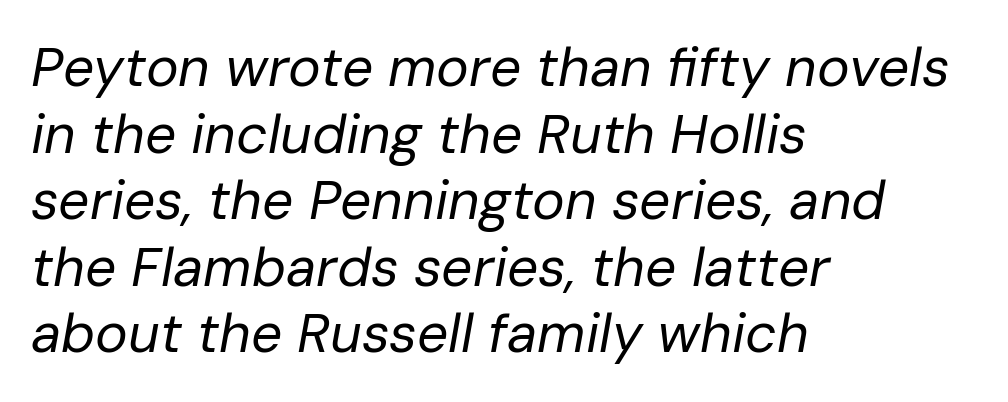
Q: Is the text bold? A: No.
Q: Is the text italic (slanted)? A: Yes, it leans right by about 10 degrees.
Q: Is the text underlined? A: No.
Q: How is the paragraph aligned? A: Left-aligned.
Q: Is the spacing between letters normal or unusually wide? A: Normal.
Q: Width (condensed, normal, or wide)? A: Normal.
Q: Stroke contrast? A: Low.
Q: x-height? A: Medium.
Q: Monospaced? A: No.
